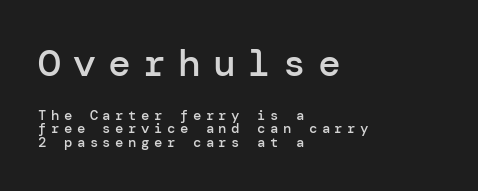
How are the letters spaced? Widely, with obvious added tracking. Visually, the top section dominates because its glyphs are scaled up. What weight is shown? A semibold, between regular and bold. Each line starts at the same left margin while the right side varies. The rendering shows plain stroke endings on the letterforms — a sans-serif design. The lettering stays uniformly vertical, giving the passage a roman look.
